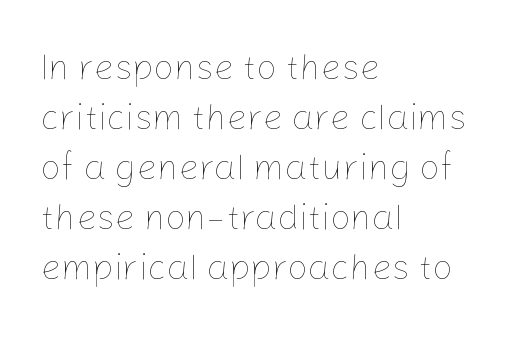
{"italic": "no", "bold": "no", "weight": "thin", "width": "normal", "stroke_contrast": "low", "x_height": "medium", "monospaced": "no", "underline": "no", "align": "left", "line_spacing": "normal", "line_spacing_ratio": 1.39, "letter_spacing": "normal", "letter_spacing_em": 0.0, "glyph_px": 36}
